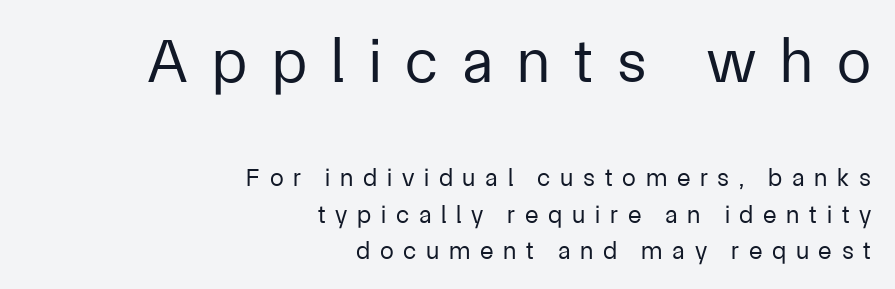
Notice how descenders clear the ascenders below comfortably — that's standard leading. Observe the wide spacing: letters keep a clear distance from each other. Every character sits straight up, as roman type does. Do the characters align in a grid? No, the font is proportional. The face used here is a sans, in the tradition of grotesques and geometrics. Larger block? The one above; the one below is distinctly smaller.
